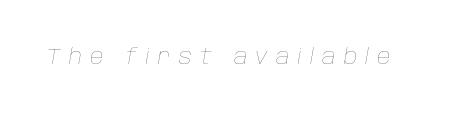
Q: Is the text bold? A: No.
Q: Is the text italic (slanted)? A: Yes, it leans right by about 10 degrees.
Q: Is the text underlined? A: No.
Q: Is the spacing between letters normal or unusually wide? A: Unusually wide.
